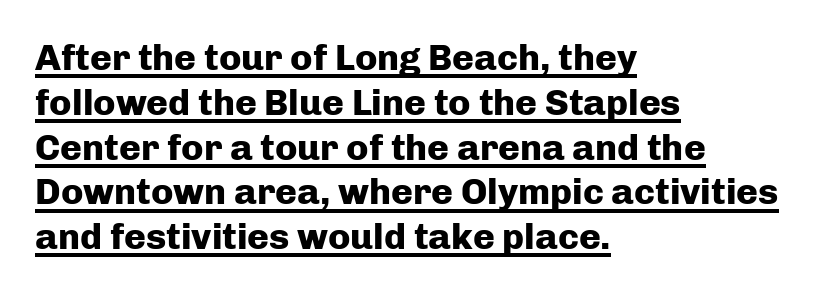
{"serif": "no", "italic": "no", "bold": "yes", "weight": "heavy", "width": "normal", "stroke_contrast": "low", "x_height": "medium", "monospaced": "no", "underline": "yes", "align": "left", "line_spacing_ratio": 1.21, "letter_spacing": "normal", "letter_spacing_em": 0.0, "glyph_px": 37}
